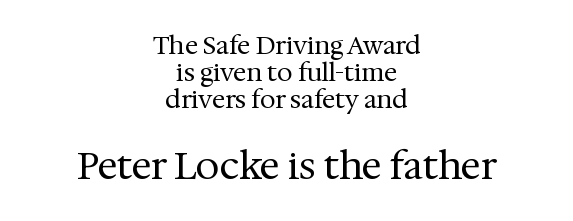
{"serif": "yes", "italic": "no", "bold": "no", "weight": "regular", "width": "normal", "stroke_contrast": "medium", "x_height": "medium", "monospaced": "no", "underline": "no", "align": "center", "line_spacing": "tight", "line_spacing_ratio": 1.09, "letter_spacing": "normal", "letter_spacing_em": 0.0, "larger_block": "second", "size_ratio": 1.52, "glyph_px": 38}
